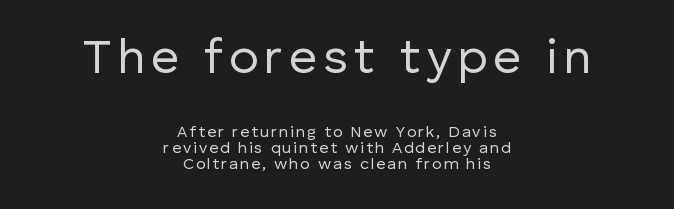
The image shows 49 px regular-weight sans-serif type, upright; set centered, tight line spacing (1.01x), not underlined; the first (top) block is 3.06x larger; low stroke contrast and a medium x-height.
